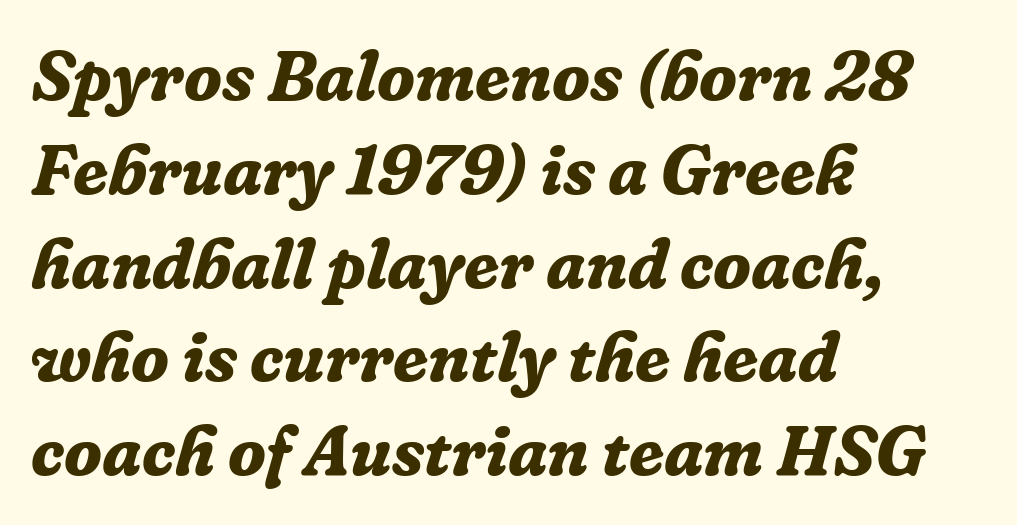
Old-style or modern, the face here clearly has serifs. Do the characters align in a grid? No, the font is proportional. Every character sits at an angle, as italics do. Standard letterfit; no display-style spreading of the glyphs. Students, observe: this is what conventionally led text looks like. Is the type bold? Yes — the strokes are clearly thick and heavy.
